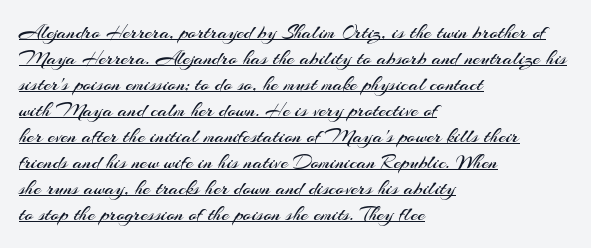
{"bold": "no", "underline": "yes", "align": "left", "line_spacing_ratio": 1.24, "letter_spacing": "normal", "letter_spacing_em": 0.0, "glyph_px": 21}
